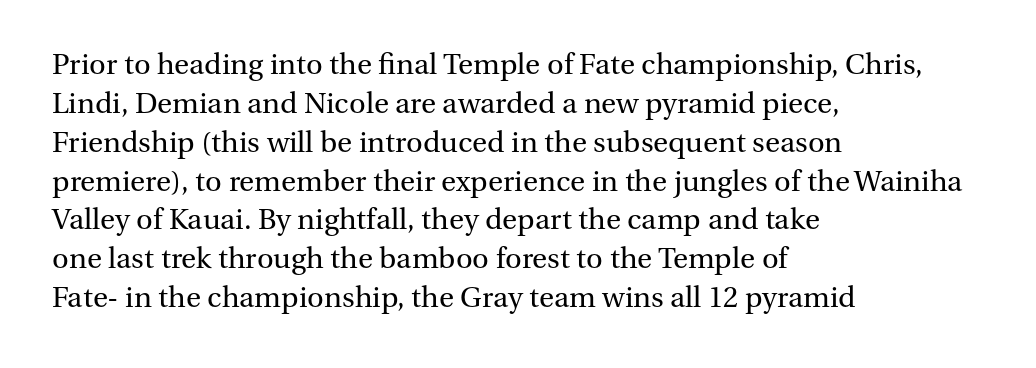
{"serif": "yes", "italic": "no", "bold": "no", "weight": "regular", "width": "normal", "stroke_contrast": "medium", "x_height": "medium", "monospaced": "no", "underline": "no", "align": "left", "line_spacing": "normal", "line_spacing_ratio": 1.34, "letter_spacing": "normal", "letter_spacing_em": 0.0, "glyph_px": 29}
